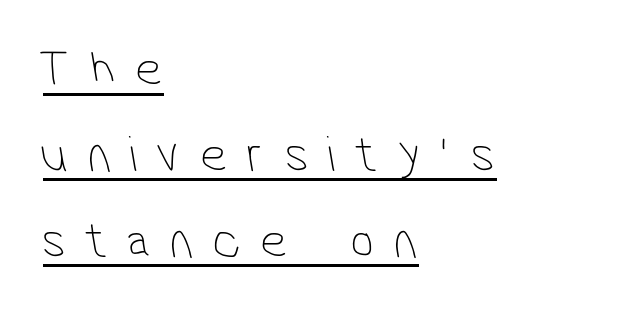
The string is rendered with underlining switched on. Serif or sans? Sans — the stroke terminals are bare. Visually the block forms a straight wall on the left and a jagged coastline on the right. The weight would be labelled regular, book, light, or lighter still.
